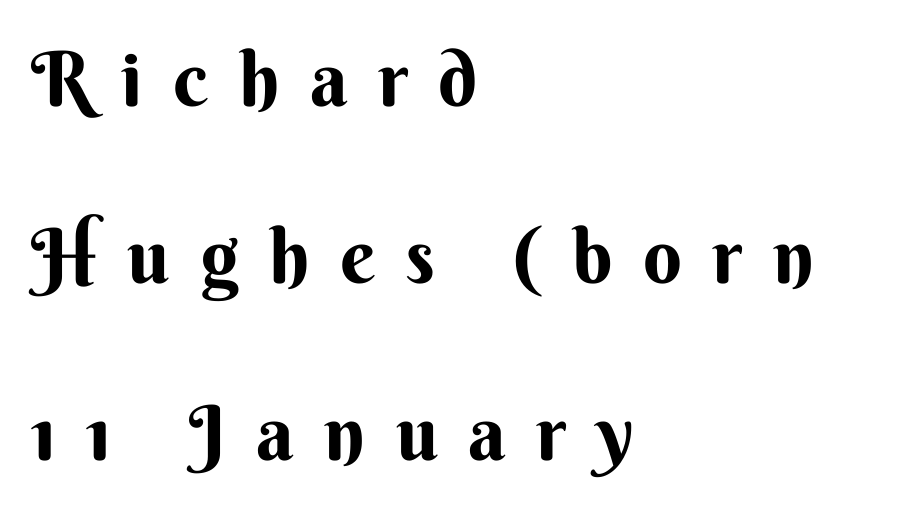
{"serif": "no", "italic": "no", "width": "normal", "stroke_contrast": "medium", "x_height": "small", "monospaced": "no", "underline": "no", "align": "left", "line_spacing": "loose", "line_spacing_ratio": 2.33, "letter_spacing": "wide", "letter_spacing_em": 0.4, "glyph_px": 76}
